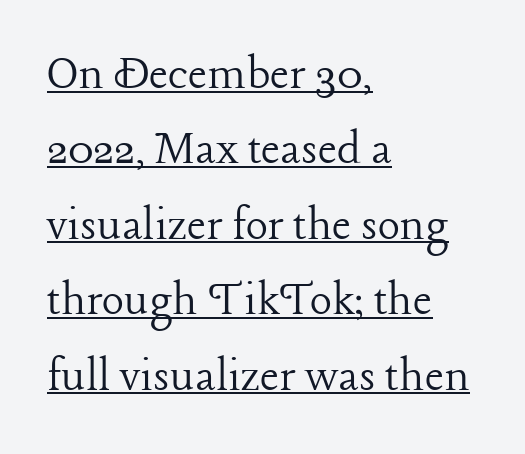
The rendering uses the underline text-decoration. No heavy texture on the line: the type isn't bold. The axis of the letterforms is exactly vertical. The text was rendered using a seriffed face with decorative stroke endings.
